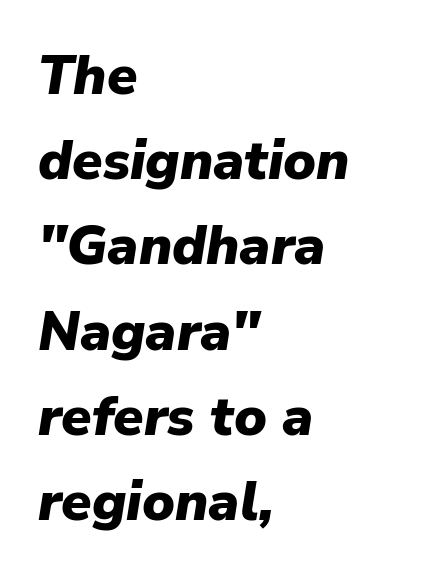
Lines of text with bare space underneath. Varying glyph widths throughout — classic text-font behaviour. These lines stack with their left ends in a neat column. The rendering uses a bold face; every stroke is thick and dark. Evenly set lines give the paragraph a standard silhouette. Does the lettering tilt? It does — this is italic.
